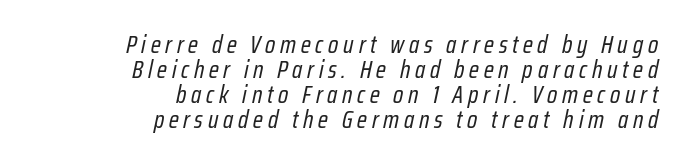
Q: Is the text bold? A: No.
Q: Is the text italic (slanted)? A: Yes, it leans right by about 12 degrees.
Q: Is the text underlined? A: No.
Q: How is the paragraph aligned? A: Right-aligned.
Q: Is the spacing between lines tight, normal or loose? A: Tight.
